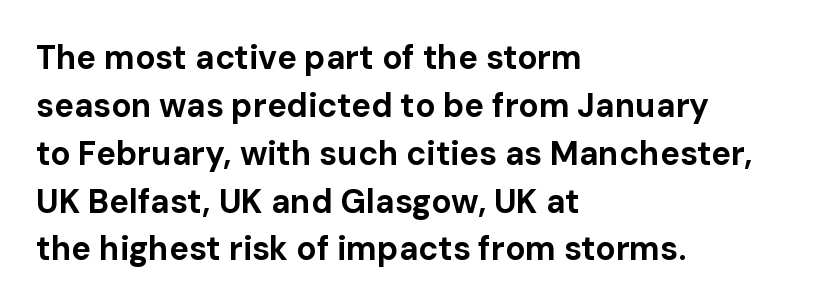
The image shows 33 px bold sans-serif type, upright; set left-aligned, normal line spacing (1.45x), normal letter spacing, not underlined; low stroke contrast and a medium x-height.
